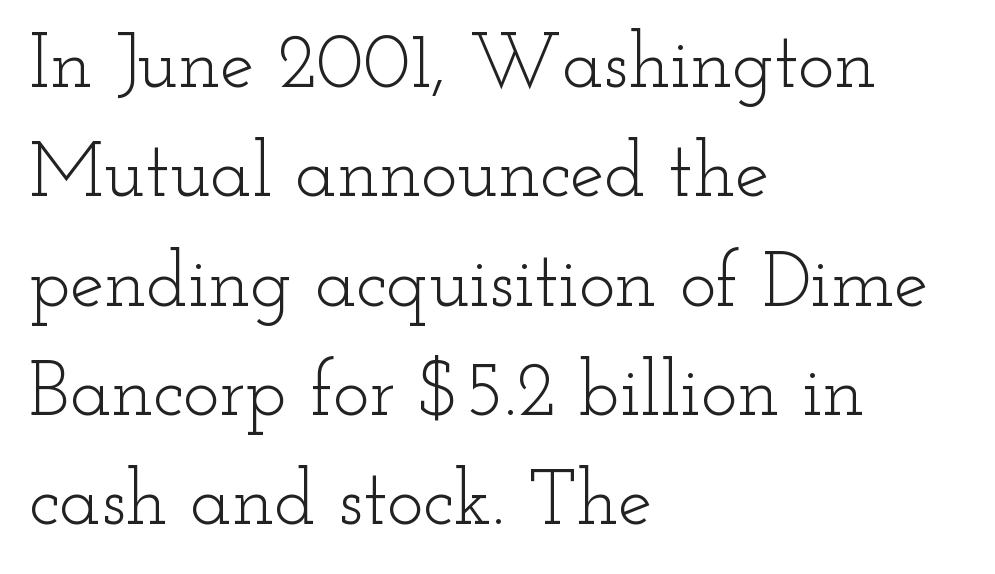
Q: Is the text bold? A: No.
Q: Is the text italic (slanted)? A: No, it is upright.
Q: Is the typeface a serif or a sans-serif typeface? A: Serif.
Q: Is the text underlined? A: No.
Q: How is the paragraph aligned? A: Left-aligned.
Q: Is the spacing between letters normal or unusually wide? A: Normal.
Q: Is the spacing between lines tight, normal or loose? A: Normal.
Q: Width (condensed, normal, or wide)? A: Wide.
Q: Stroke contrast? A: Low.
Q: x-height? A: Small.
Q: Monospaced? A: No.
